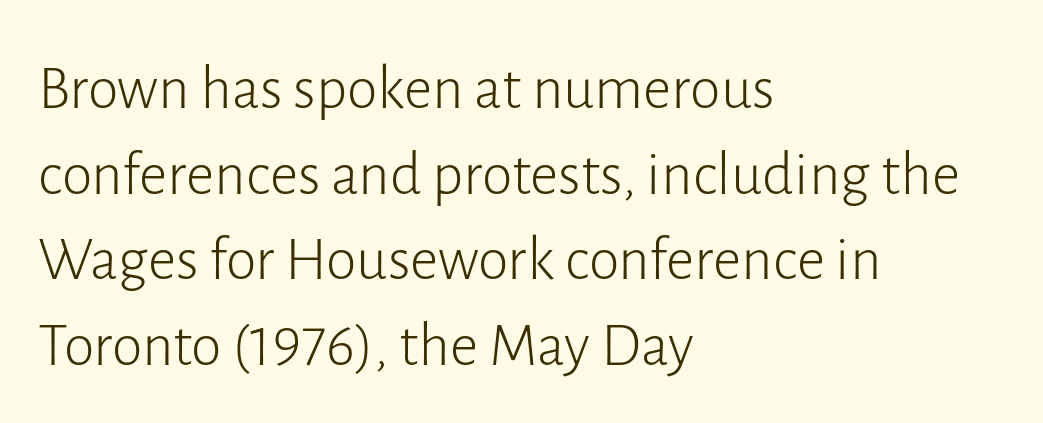
The image shows 62 px light sans-serif type, upright; set left-aligned, normal line spacing (1.38x), normal letter spacing, not underlined; low stroke contrast and a medium x-height.
